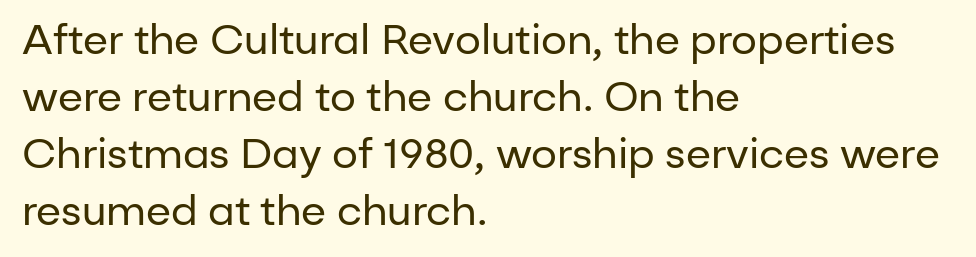
{"serif": "no", "italic": "no", "bold": "no", "weight": "regular", "width": "normal", "stroke_contrast": "low", "x_height": "medium", "monospaced": "no", "underline": "no", "align": "left", "line_spacing": "normal", "line_spacing_ratio": 1.39, "letter_spacing": "normal", "letter_spacing_em": 0.0, "glyph_px": 41}
